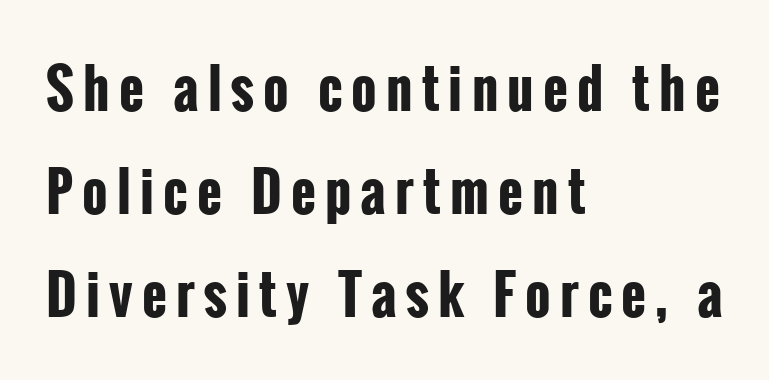
The image shows 54 px bold, condensed sans-serif type, upright; set left-aligned, loose line spacing (1.91x), not underlined; low stroke contrast and a medium x-height.
